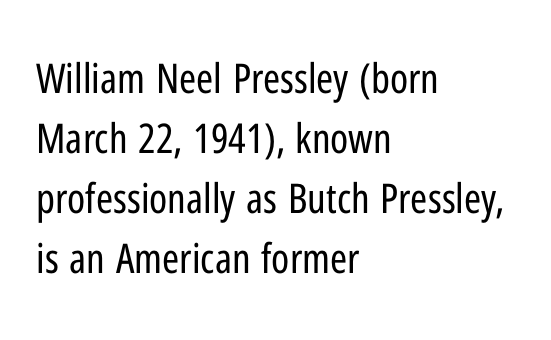
Each new line begins a customary step beneath the previous one. The foot of each line stays bare and open. Compared with a centered layout, this one pins lines to the left instead. Unlike italic type, these characters show no tilt at all. On a weight scale, this lands at 450 or below.
